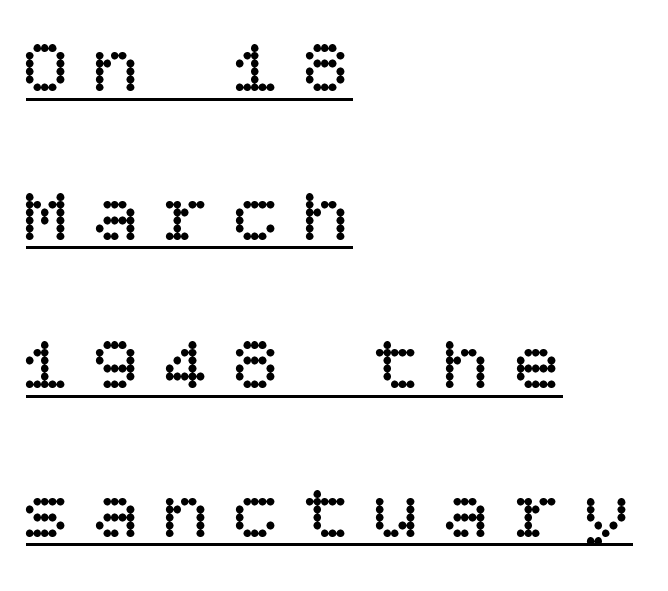
{"italic": "no", "bold": "no", "weight": "regular", "width": "normal", "stroke_contrast": "low", "x_height": "large", "underline": "yes", "align": "left", "line_spacing": "loose", "line_spacing_ratio": 1.93, "letter_spacing": "wide", "letter_spacing_em": 0.31, "glyph_px": 77}
